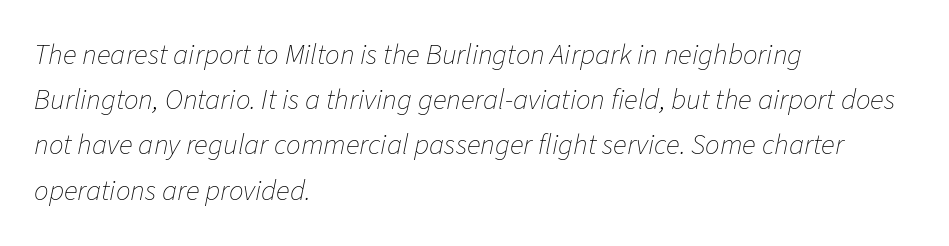
{"italic": "yes", "lean": "right", "slant_degrees": 11, "bold": "no", "weight": "thin", "width": "normal", "stroke_contrast": "low", "x_height": "medium", "monospaced": "no", "underline": "no", "align": "left", "line_spacing": "normal", "line_spacing_ratio": 1.56, "letter_spacing": "normal", "letter_spacing_em": 0.0, "glyph_px": 29}
